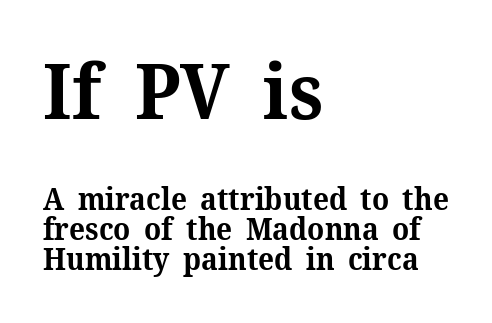
The image shows 76 px bold serif type, upright; set left-aligned, tight line spacing (1.0x), normal letter spacing, not underlined; the first (top) block is 2.53x larger; medium stroke contrast and a medium x-height.
